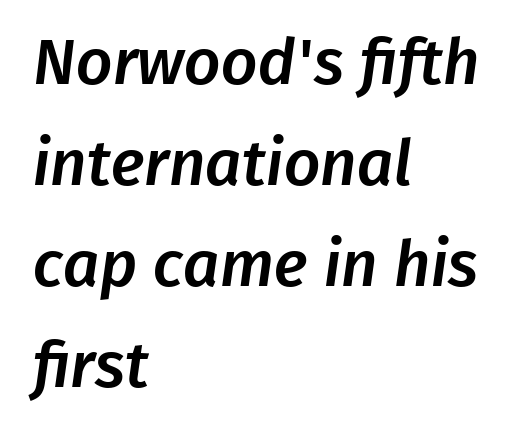
The image shows 64 px sans-serif type; set left-aligned, normal line spacing (1.58x), normal letter spacing, not underlined; low stroke contrast and a medium x-height.
